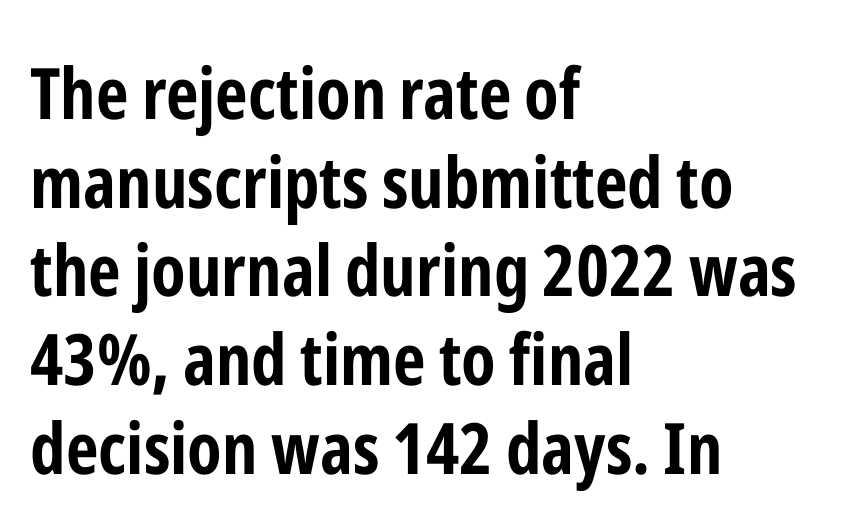
The image shows 71 px bold, condensed sans-serif type, upright; set left-aligned, normal line spacing (1.25x), normal letter spacing, not underlined; low stroke contrast and a medium x-height.
